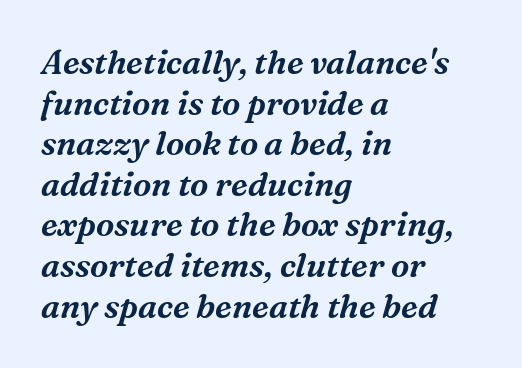
A bare baseline throughout the passage. Characters follow at the spacing the type designer built in. I'd call this a serif setting — the letters wear small feet. Each letter keeps its own natural width here, so spacing adapts to shape. The passage shown leans; its letterforms are oblique. The lines are quadded left.
